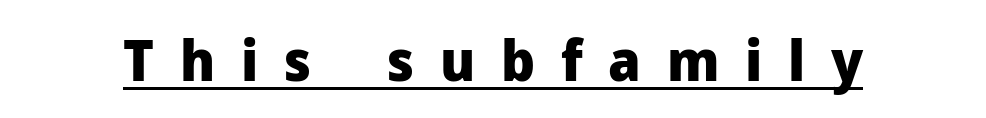
The image shows 57 px heavy sans-serif type, upright; set unusually wide letter spacing (+0.45 em), underlined; low stroke contrast and a medium x-height.
